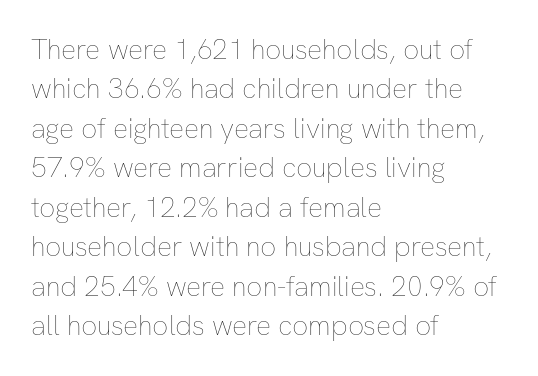
The image shows 28 px thin type, upright; set left-aligned, normal line spacing (1.41x), normal letter spacing, not underlined; low stroke contrast and a medium x-height.
